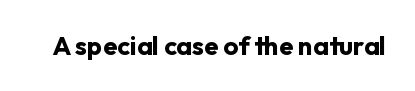
Q: Is the text bold? A: Yes.
Q: Is the text italic (slanted)? A: No, it is upright.
Q: Is the text underlined? A: No.
Q: Is the spacing between letters normal or unusually wide? A: Normal.
